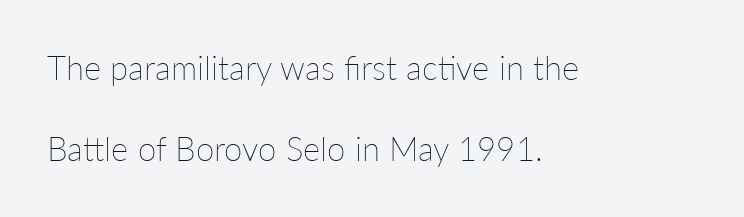
Widely set lines give the paragraph a tall, airy silhouette. Character widths vary here, with narrow letters taking less room than wide ones. Heft: none added — not bold. You can tell it's not italic because the verticals are truly vertical.
